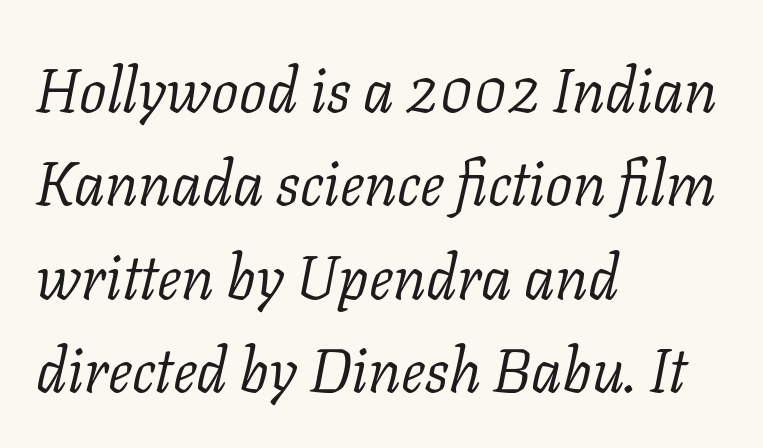
Q: Is the text bold? A: No.
Q: Is the text italic (slanted)? A: Yes, it leans right by about 11 degrees.
Q: Is the typeface a serif or a sans-serif typeface? A: Serif.
Q: Is the text underlined? A: No.
Q: How is the paragraph aligned? A: Left-aligned.
Q: Is the spacing between letters normal or unusually wide? A: Normal.
Q: Is the spacing between lines tight, normal or loose? A: Normal.
Q: Width (condensed, normal, or wide)? A: Normal.
Q: Stroke contrast? A: Low.
Q: x-height? A: Medium.
Q: Monospaced? A: No.
